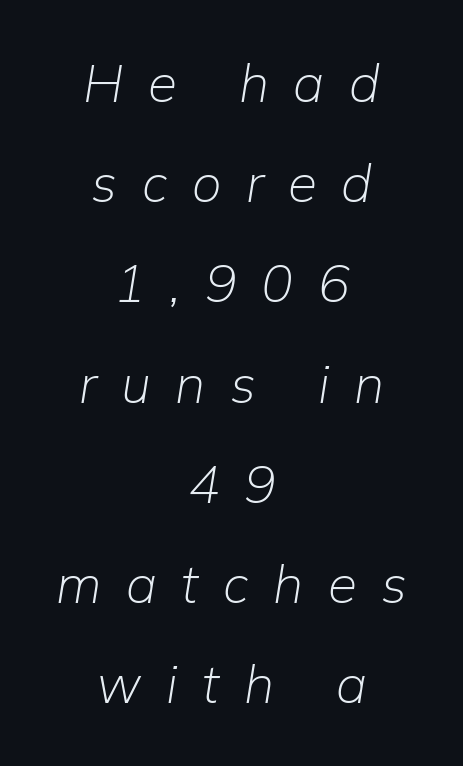
Q: Is the text bold? A: No.
Q: Is the text italic (slanted)? A: Yes, it leans right by about 9 degrees.
Q: Is the text underlined? A: No.
Q: How is the paragraph aligned? A: Centered.
Q: Is the spacing between letters normal or unusually wide? A: Unusually wide.
Q: Width (condensed, normal, or wide)? A: Normal.
Q: Stroke contrast? A: Low.
Q: x-height? A: Medium.
Q: Monospaced? A: No.
